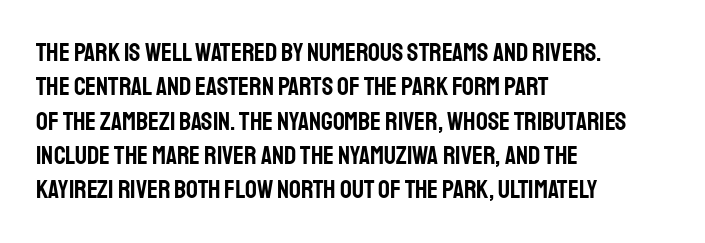
Q: Is the text italic (slanted)? A: No, it is upright.
Q: Is the text underlined? A: No.
Q: How is the paragraph aligned? A: Left-aligned.
Q: Is the spacing between letters normal or unusually wide? A: Normal.
Q: Is the spacing between lines tight, normal or loose? A: Normal.
